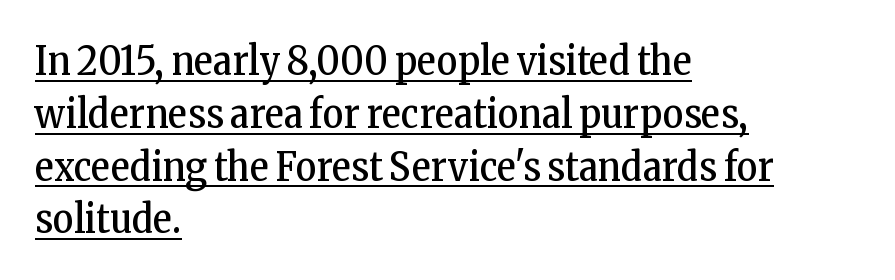
The image shows 40 px regular-weight, condensed serif type, upright; set left-aligned, normal line spacing (1.32x), normal letter spacing, underlined; low stroke contrast and a medium x-height.
